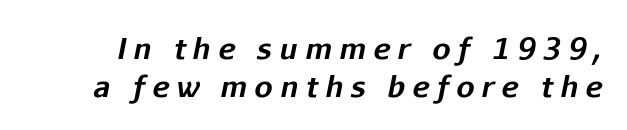
Descender tails drop into unmarked territory. Regular leading. How heavy is the stroke? Heavy — this is a bold. Italic? Definitely — the glyphs are oblique.
